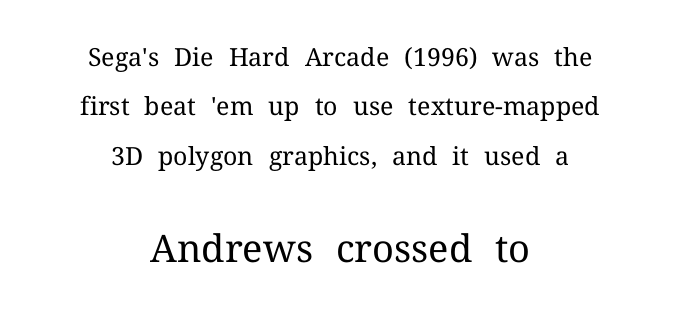
Q: Is the text bold? A: No.
Q: Is the text italic (slanted)? A: No, it is upright.
Q: Is the typeface a serif or a sans-serif typeface? A: Serif.
Q: Is the text underlined? A: No.
Q: How is the paragraph aligned? A: Centered.
Q: Is the spacing between letters normal or unusually wide? A: Normal.
Q: Is the spacing between lines tight, normal or loose? A: Loose.
Q: Which block of text is set in a larger size, the first (top) or the second (bottom)? A: The second (bottom) one.
Q: Width (condensed, normal, or wide)? A: Normal.
Q: Stroke contrast? A: Medium.
Q: x-height? A: Medium.
Q: Monospaced? A: No.
